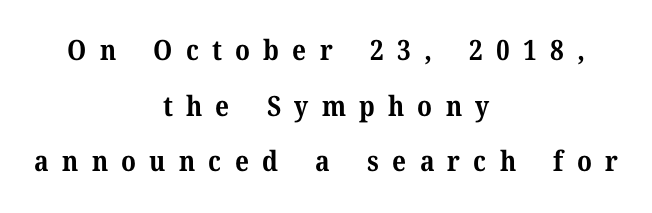
{"serif": "yes", "italic": "no", "bold": "yes", "weight": "bold", "width": "normal", "stroke_contrast": "medium", "x_height": "medium", "monospaced": "no", "underline": "no", "align": "center", "line_spacing": "loose", "line_spacing_ratio": 1.99, "letter_spacing": "wide", "letter_spacing_em": 0.47, "glyph_px": 28}
